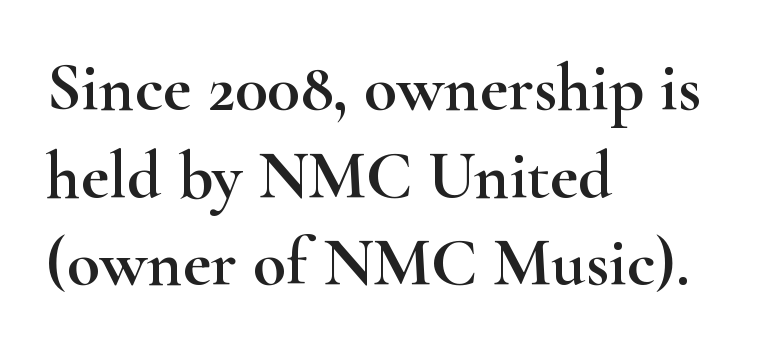
Q: Is the text italic (slanted)? A: No, it is upright.
Q: Is the typeface a serif or a sans-serif typeface? A: Serif.
Q: Is the text underlined? A: No.
Q: How is the paragraph aligned? A: Left-aligned.
Q: Is the spacing between letters normal or unusually wide? A: Normal.
Q: Is the spacing between lines tight, normal or loose? A: Normal.
Q: Width (condensed, normal, or wide)? A: Wide.
Q: Stroke contrast? A: High.
Q: x-height? A: Small.
Q: Monospaced? A: No.
